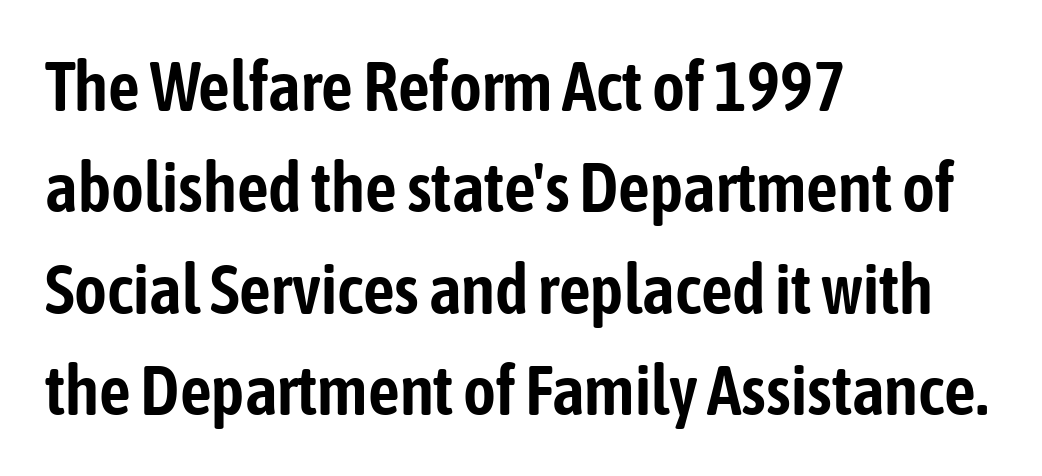
Tracking value appears to be zero — textbook default spacing. Vertical strokes here are truly vertical. The zone under the glyphs is completely vacant. Honestly, the row spacing looks completely unremarkable. Do the characters align in a grid? No, the font is proportional. This sample uses a sans-serif face.
